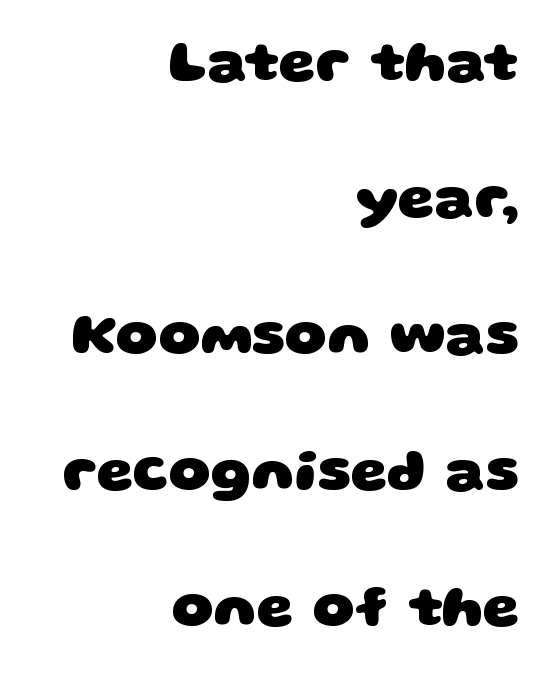
{"serif": "no", "bold": "yes", "weight": "heavy", "width": "wide", "stroke_contrast": "low", "x_height": "large", "monospaced": "no", "underline": "no", "align": "right", "line_spacing": "loose", "line_spacing_ratio": 2.35, "letter_spacing": "normal", "letter_spacing_em": 0.0, "glyph_px": 58}
